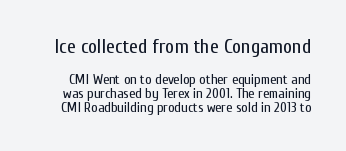
Q: Is the text bold? A: No.
Q: Is the text italic (slanted)? A: No, it is upright.
Q: Is the text underlined? A: No.
Q: Is the spacing between letters normal or unusually wide? A: Normal.
Q: Is the spacing between lines tight, normal or loose? A: Tight.
Q: Which block of text is set in a larger size, the first (top) or the second (bottom)? A: The first (top) one.
